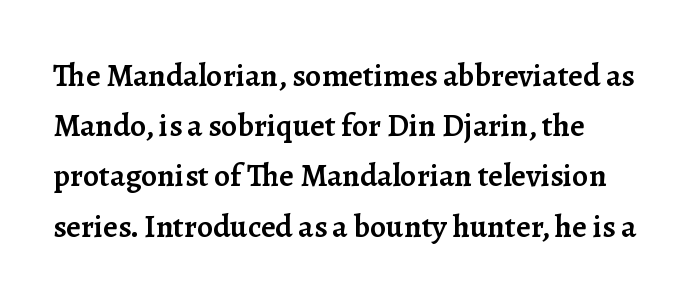
{"serif": "yes", "italic": "no", "bold": "semi", "weight": "semibold", "width": "normal", "stroke_contrast": "low", "x_height": "medium", "monospaced": "no", "underline": "no", "align": "left", "line_spacing": "normal", "line_spacing_ratio": 1.57, "letter_spacing": "normal", "letter_spacing_em": 0.0, "glyph_px": 32}
